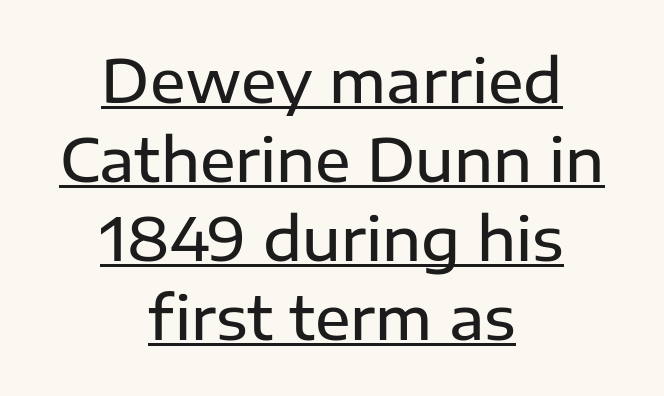
Quick note: interline space is typical. These lines keep a tight, regular rhythm from letter to letter. Weight: semibold (demi). This sample carries an underscore along the baseline area.
